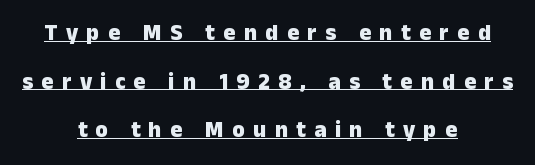
Where is the straight margin? There isn't one; the lines are centered. Decoration check: the copy is underlined. Compared with an ordinary text face, these strokes are far heavier — a full bold. Compared with typical paragraphs, the rows here are farther apart. It's the straight-up-and-down kind of type. In terms of letterspacing, this is a distinctly airy, spread setting.
